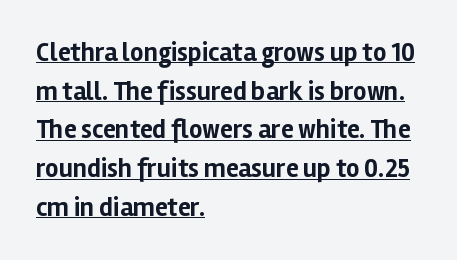
{"italic": "no", "bold": "yes", "underline": "yes", "align": "left", "line_spacing": "normal", "line_spacing_ratio": 1.49, "letter_spacing": "normal", "letter_spacing_em": 0.0, "glyph_px": 26}
